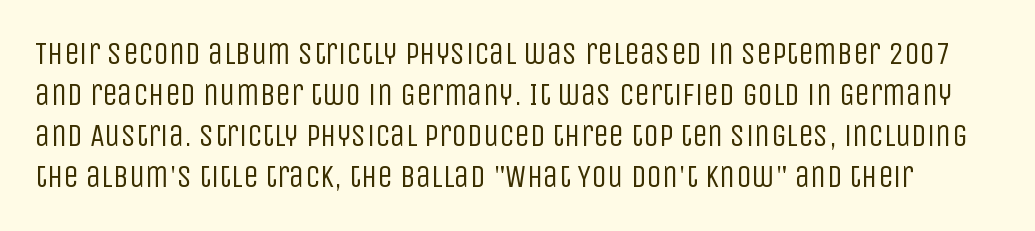
Descenders hang freely into open space. Serif or sans? Sans — the stroke terminals are bare. Is the type heavy? It reads as light-to-regular instead. The letters stand upright; this is a roman face. A normal amount of white space separates one row of letters from the next.
